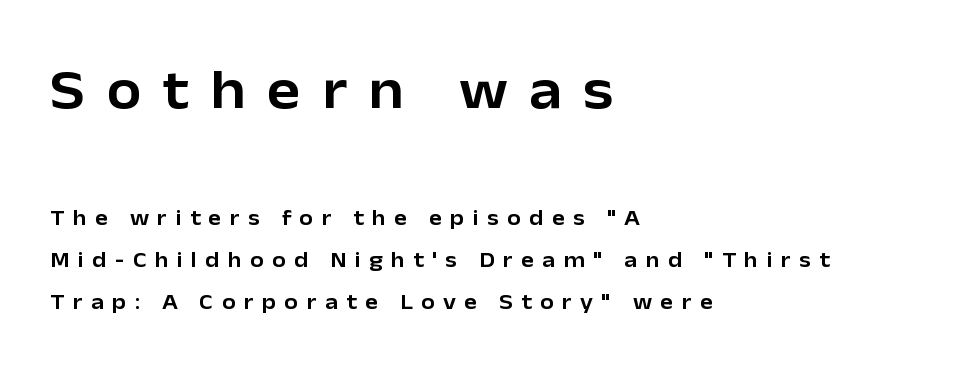
{"serif": "no", "italic": "no", "width": "normal", "stroke_contrast": "low", "x_height": "medium", "monospaced": "no", "underline": "no", "align": "left", "line_spacing": "loose", "line_spacing_ratio": 1.91, "letter_spacing": "wide", "letter_spacing_em": 0.38, "larger_block": "first", "size_ratio": 2.55, "glyph_px": 56}
